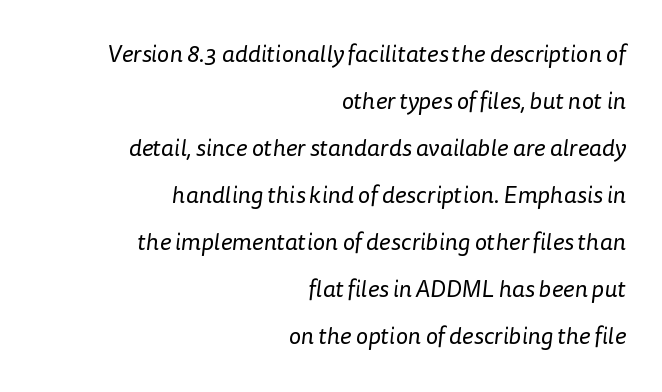
The image shows 24 px text type; set right-aligned, loose line spacing (1.96x), normal letter spacing, not underlined.
